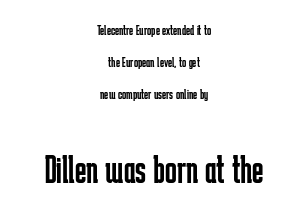
Q: Is the text bold? A: No.
Q: Is the text italic (slanted)? A: No, it is upright.
Q: Is the typeface a serif or a sans-serif typeface? A: Sans-serif.
Q: Is the text underlined? A: No.
Q: How is the paragraph aligned? A: Centered.
Q: Is the spacing between letters normal or unusually wide? A: Normal.
Q: Is the spacing between lines tight, normal or loose? A: Loose.
Q: Which block of text is set in a larger size, the first (top) or the second (bottom)? A: The second (bottom) one.
Q: Width (condensed, normal, or wide)? A: Condensed.
Q: Stroke contrast? A: Low.
Q: x-height? A: Medium.
Q: Monospaced? A: No.
